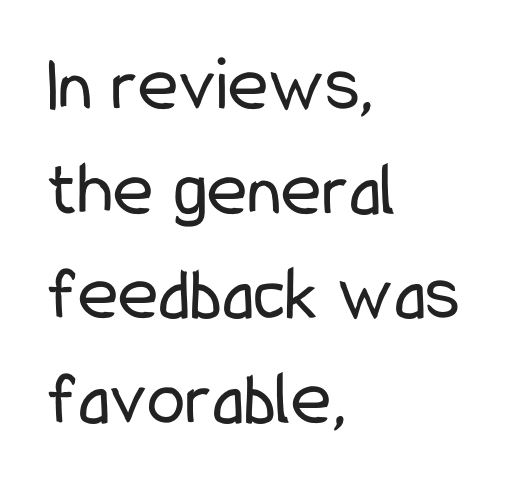
{"serif": "no", "italic": "no", "bold": "no", "weight": "regular", "width": "condensed", "stroke_contrast": "low", "x_height": "medium", "monospaced": "no", "underline": "no", "align": "left", "line_spacing": "normal", "line_spacing_ratio": 1.36, "letter_spacing": "normal", "letter_spacing_em": 0.0, "glyph_px": 77}
